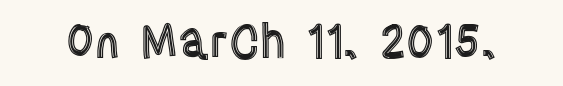
The image shows 47 px condensed type, upright; set normal letter spacing, not underlined; a large x-height.
